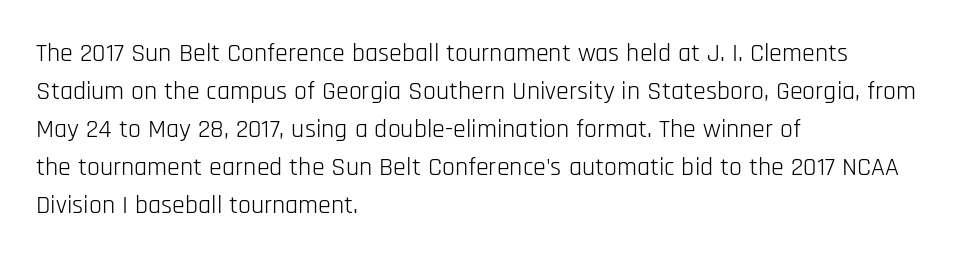
{"italic": "no", "bold": "no", "underline": "no", "align": "left", "line_spacing": "normal", "line_spacing_ratio": 1.46, "letter_spacing": "normal", "letter_spacing_em": 0.0, "glyph_px": 26}
